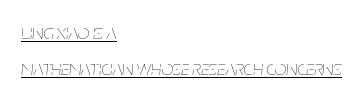
The image shows 21 px text type, italic (leaning right); set left-aligned, line spacing 1.72x, normal letter spacing, underlined.
